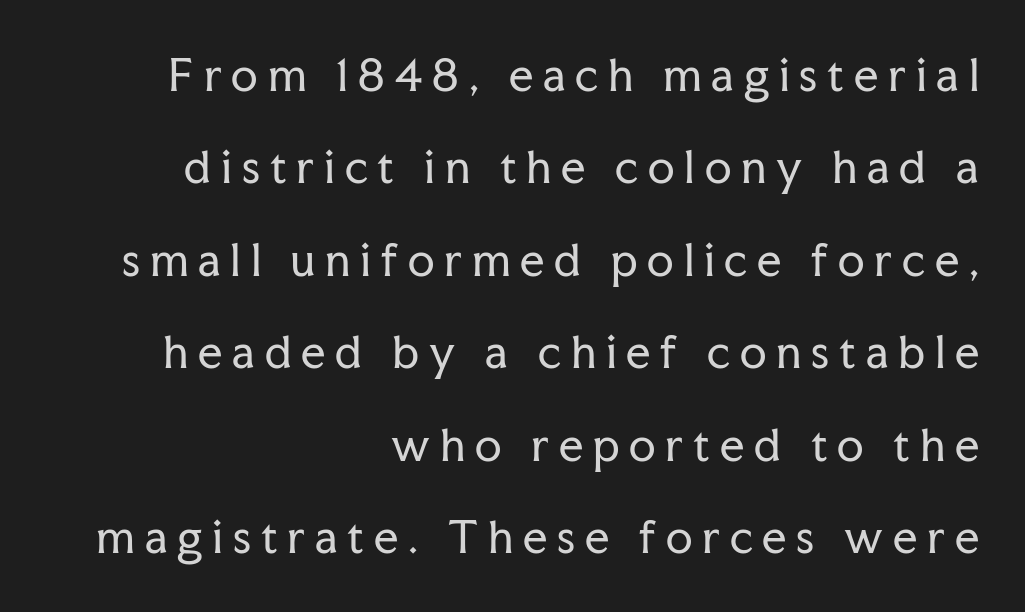
{"serif": "yes", "italic": "no", "bold": "no", "weight": "regular", "width": "normal", "stroke_contrast": "low", "x_height": "medium", "monospaced": "no", "underline": "no", "align": "right", "line_spacing": "loose", "line_spacing_ratio": 2.15, "letter_spacing": "wide", "letter_spacing_em": 0.23, "glyph_px": 43}
